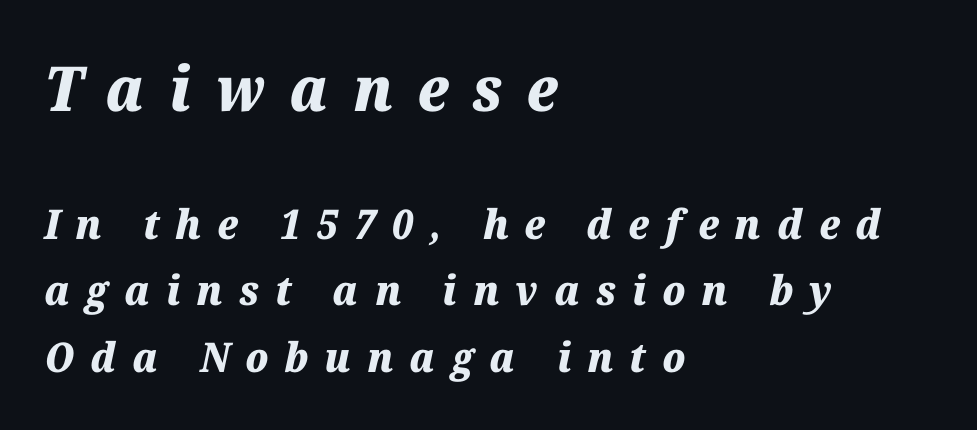
Q: Is the text bold? A: Yes.
Q: Is the text italic (slanted)? A: Yes, it leans right by about 12 degrees.
Q: Is the text underlined? A: No.
Q: How is the paragraph aligned? A: Left-aligned.
Q: Is the spacing between letters normal or unusually wide? A: Unusually wide.
Q: Is the spacing between lines tight, normal or loose? A: Normal.
Q: Which block of text is set in a larger size, the first (top) or the second (bottom)? A: The first (top) one.
Q: Width (condensed, normal, or wide)? A: Normal.
Q: Stroke contrast? A: Medium.
Q: x-height? A: Medium.
Q: Monospaced? A: No.
